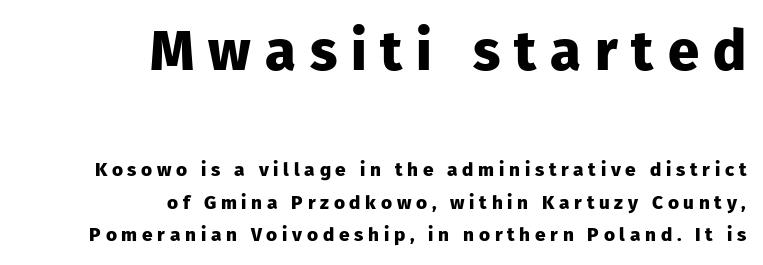
{"serif": "no", "italic": "no", "bold": "yes", "weight": "heavy", "width": "normal", "stroke_contrast": "low", "x_height": "medium", "monospaced": "no", "underline": "no", "align": "right", "line_spacing_ratio": 1.72, "letter_spacing": "wide", "letter_spacing_em": 0.25, "larger_block": "first", "size_ratio": 2.95, "glyph_px": 56}
